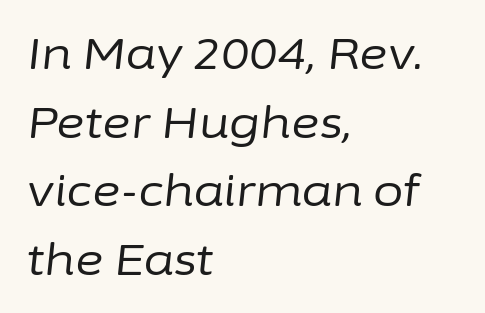
{"italic": "yes", "lean": "right", "slant_degrees": 6, "bold": "no", "weight": "regular", "width": "normal", "stroke_contrast": "low", "x_height": "medium", "monospaced": "no", "underline": "no", "align": "left", "line_spacing": "normal", "line_spacing_ratio": 1.56, "letter_spacing": "normal", "letter_spacing_em": 0.0, "glyph_px": 44}
